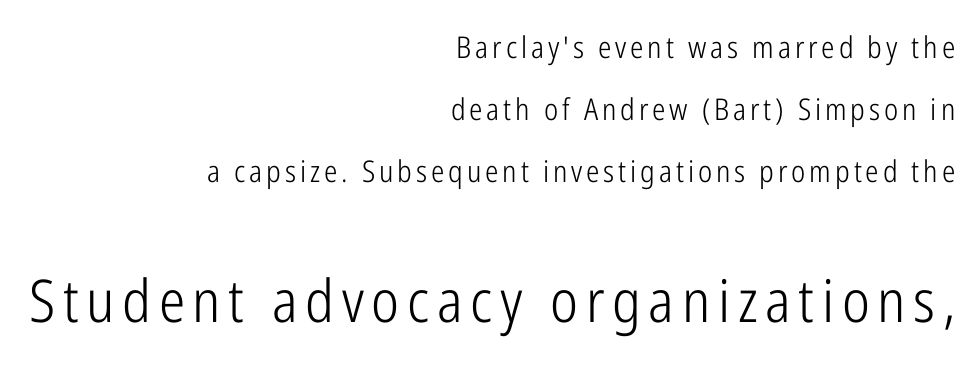
The image shows 59 px light, condensed sans-serif type, upright; set right-aligned, loose line spacing (2.07x), not underlined; the second (bottom) block is 1.97x larger; low stroke contrast and a medium x-height.
